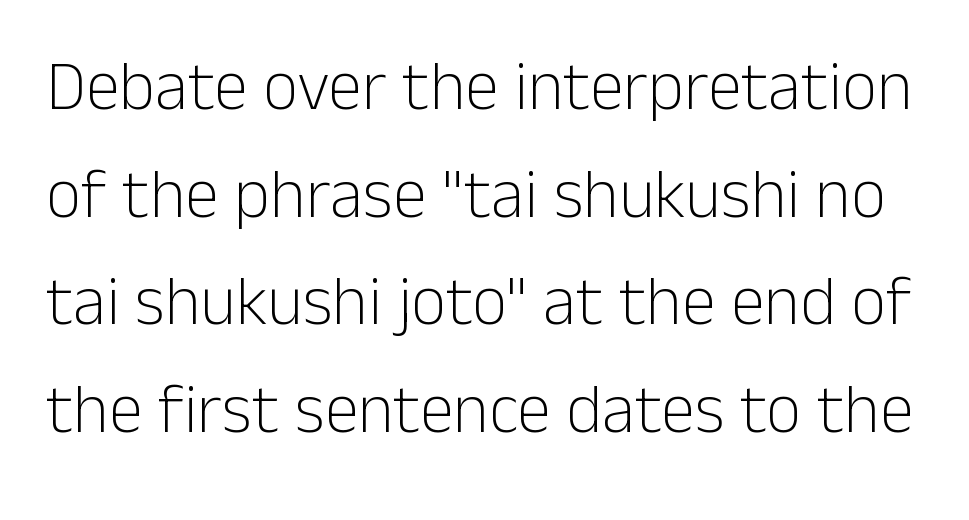
{"serif": "no", "italic": "no", "bold": "no", "weight": "light", "width": "normal", "stroke_contrast": "low", "x_height": "medium", "monospaced": "no", "underline": "no", "line_spacing": "normal", "line_spacing_ratio": 1.56, "letter_spacing": "normal", "letter_spacing_em": 0.0, "glyph_px": 69}
